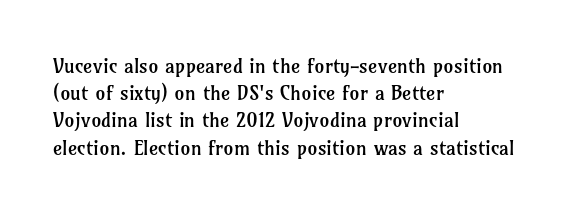
Q: Is the text bold? A: No.
Q: Is the text italic (slanted)? A: No, it is upright.
Q: Is the text underlined? A: No.
Q: How is the paragraph aligned? A: Left-aligned.
Q: Is the spacing between letters normal or unusually wide? A: Normal.
Q: Is the spacing between lines tight, normal or loose? A: Normal.
